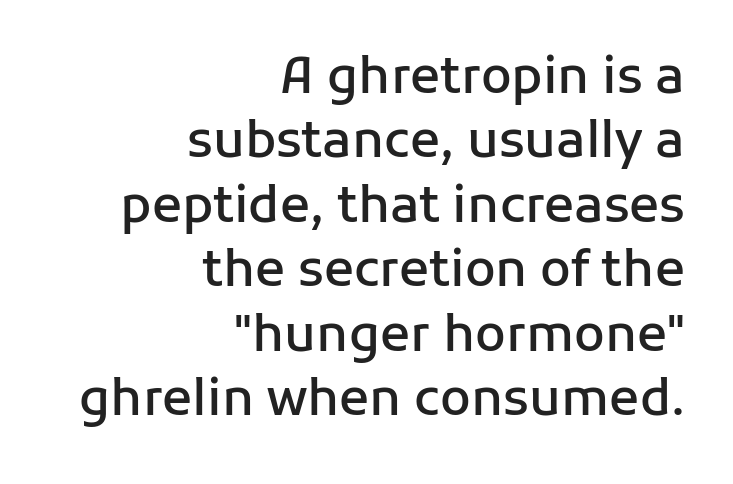
The image shows 50 px semibold sans-serif type, upright; set right-aligned, normal line spacing (1.29x), normal letter spacing, not underlined; low stroke contrast and a medium x-height.
